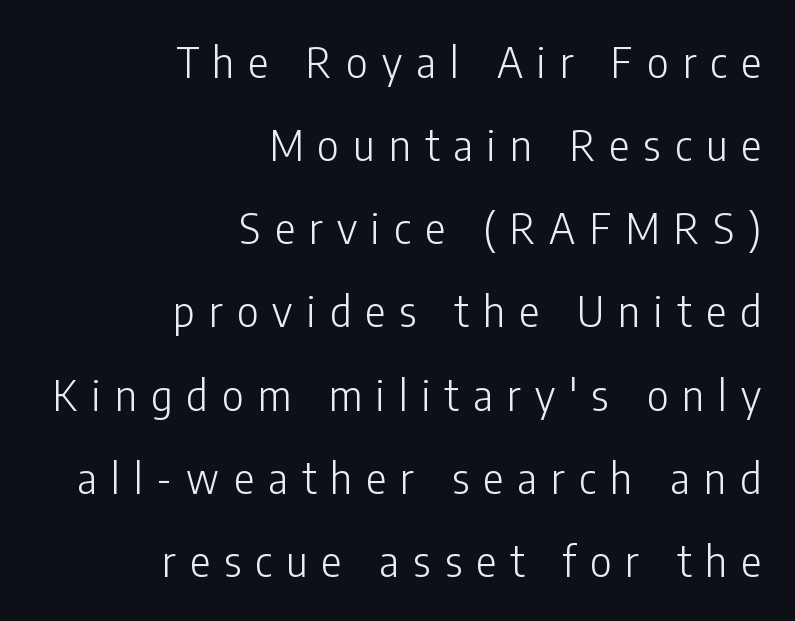
{"serif": "no", "italic": "no", "bold": "no", "weight": "light", "width": "condensed", "stroke_contrast": "low", "x_height": "medium", "monospaced": "no", "underline": "no", "align": "right", "line_spacing": "loose", "line_spacing_ratio": 1.98, "letter_spacing": "wide", "letter_spacing_em": 0.34, "glyph_px": 42}
